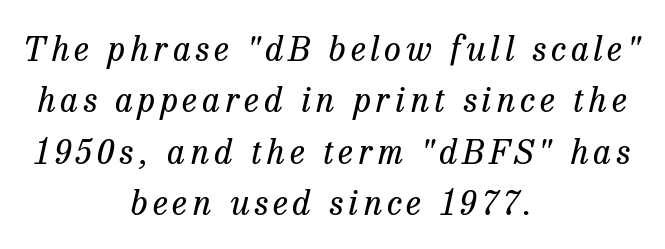
Q: Is the text bold? A: No.
Q: Is the text italic (slanted)? A: Yes, it leans right by about 13 degrees.
Q: Is the typeface a serif or a sans-serif typeface? A: Serif.
Q: Is the text underlined? A: No.
Q: How is the paragraph aligned? A: Centered.
Q: Is the spacing between lines tight, normal or loose? A: Normal.
Q: Width (condensed, normal, or wide)? A: Normal.
Q: Stroke contrast? A: Low.
Q: x-height? A: Medium.
Q: Monospaced? A: No.
